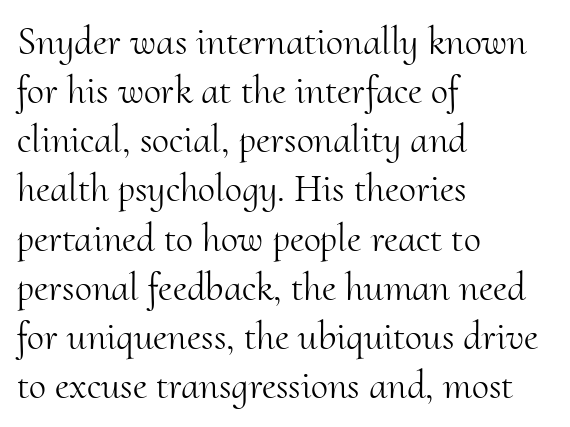
This sample uses a serif face. Is this a heavy cut? Hardly; it is regular or lighter. The rendering anchors every line to the left-hand side. Posture: upright roman.
